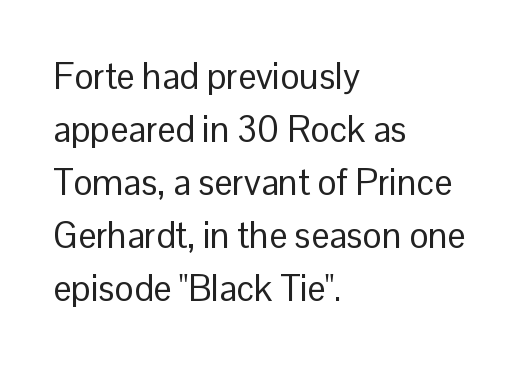
The image shows 36 px regular-weight sans-serif type, upright; set left-aligned, normal line spacing (1.47x), normal letter spacing, not underlined; low stroke contrast and a medium x-height.
